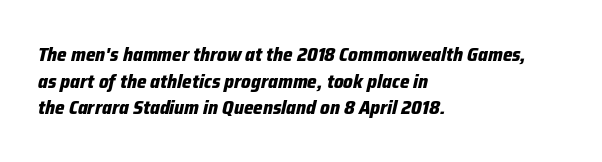
Honestly, the row spacing looks completely unremarkable. Typeset ragged right — the left edge is the straight one. Summary of weight: heavy, a full bold. Underlining? Definitely not there. An italicized treatment has been applied to the whole sample. These lines keep a tight, regular rhythm from letter to letter.
